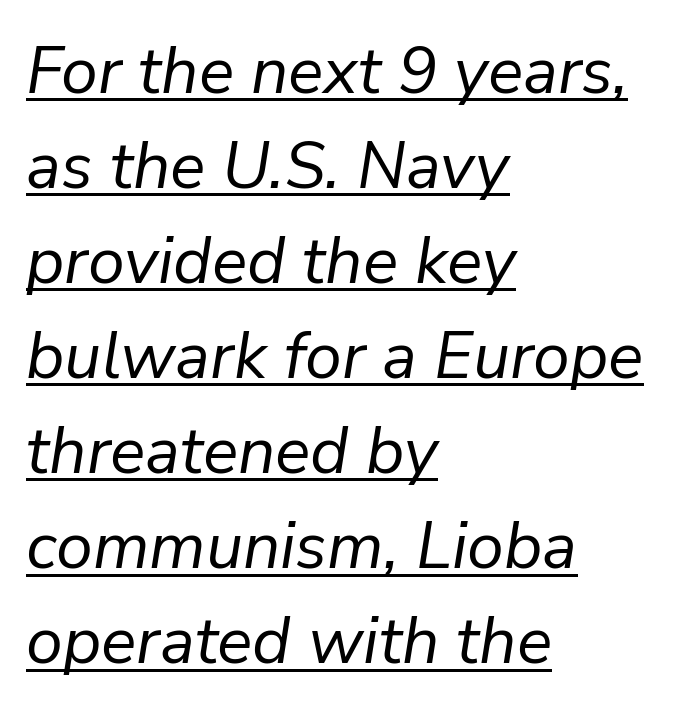
{"italic": "yes", "lean": "right", "slant_degrees": 9, "bold": "no", "weight": "regular", "width": "normal", "stroke_contrast": "low", "x_height": "medium", "monospaced": "no", "underline": "yes", "align": "left", "line_spacing": "normal", "line_spacing_ratio": 1.44, "letter_spacing": "normal", "letter_spacing_em": 0.0, "glyph_px": 66}
